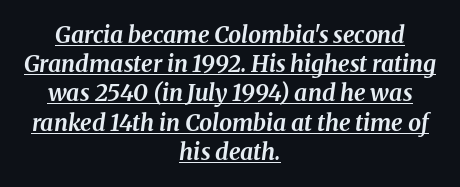
A baseline rule has been typeset under these characters. No extra tracking has been applied to these lines. The axis of the letterforms is tilted away from vertical. The space between consecutive lines is moderate. Typographic density is high because the face is bold. These lines are centered, leaving both edges ragged.
